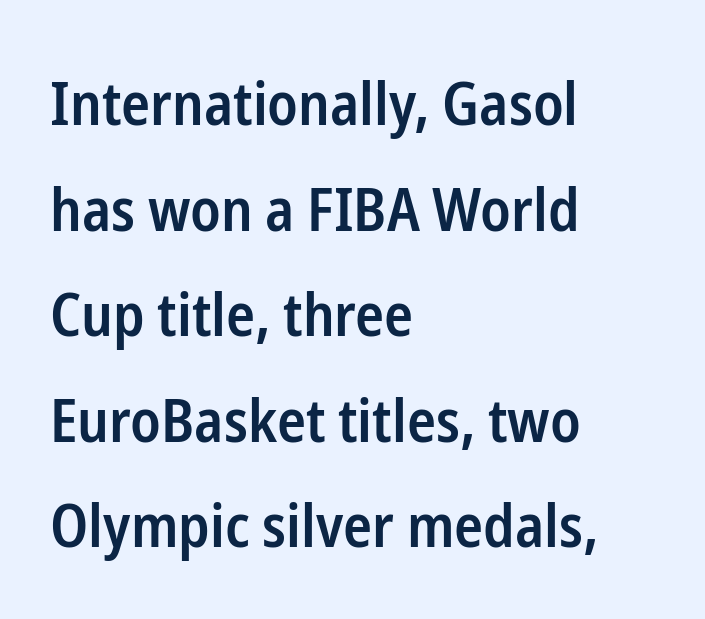
Q: Is the text bold? A: Semi-bold.
Q: Is the text italic (slanted)? A: No, it is upright.
Q: Is the typeface a serif or a sans-serif typeface? A: Sans-serif.
Q: Is the text underlined? A: No.
Q: How is the paragraph aligned? A: Left-aligned.
Q: Is the spacing between letters normal or unusually wide? A: Normal.
Q: Width (condensed, normal, or wide)? A: Condensed.
Q: Stroke contrast? A: Low.
Q: x-height? A: Medium.
Q: Monospaced? A: No.
